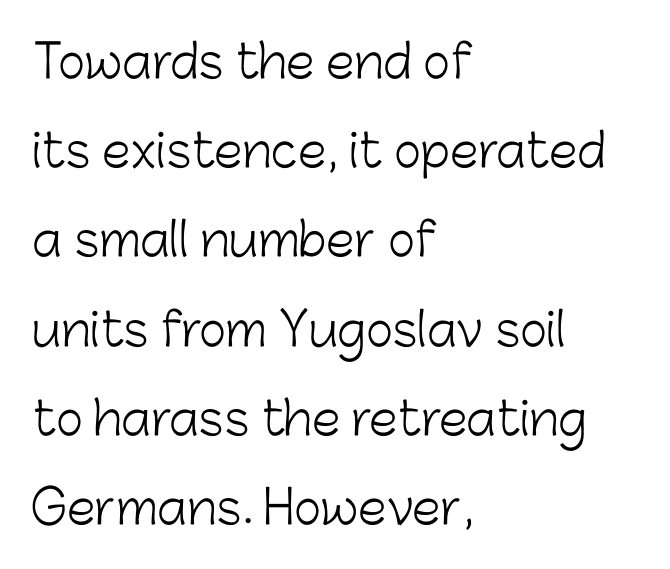
Q: Is the text bold? A: No.
Q: Is the text italic (slanted)? A: No, it is upright.
Q: Is the typeface a serif or a sans-serif typeface? A: Sans-serif.
Q: Is the text underlined? A: No.
Q: How is the paragraph aligned? A: Left-aligned.
Q: Is the spacing between letters normal or unusually wide? A: Normal.
Q: Is the spacing between lines tight, normal or loose? A: Loose.
Q: Width (condensed, normal, or wide)? A: Normal.
Q: Stroke contrast? A: Low.
Q: x-height? A: Medium.
Q: Monospaced? A: No.
